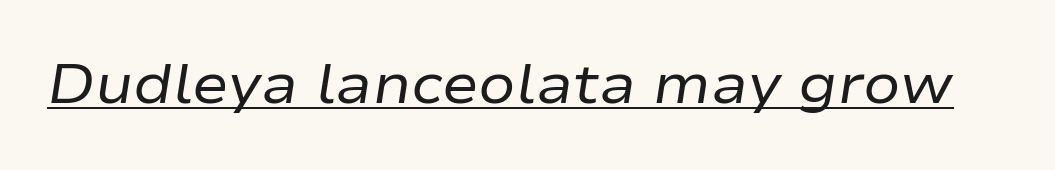
If you drew a line through each stem, it would be angled. Character widths vary here, with narrow letters taking less room than wide ones. The letterforms sit shoulder to shoulder at normal distance. This rendering features underlined lettering.
